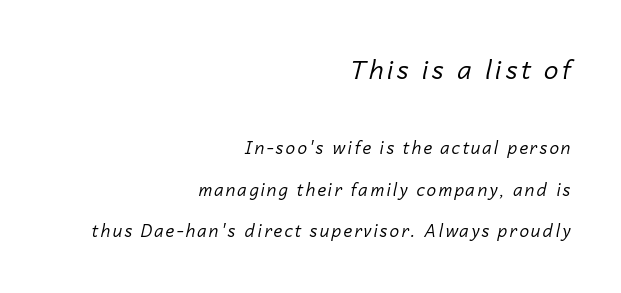
{"italic": "yes", "lean": "right", "slant_degrees": 14, "bold": "no", "underline": "no", "align": "right", "line_spacing": "loose", "line_spacing_ratio": 2.44, "larger_block": "first", "size_ratio": 1.53, "glyph_px": 26}
